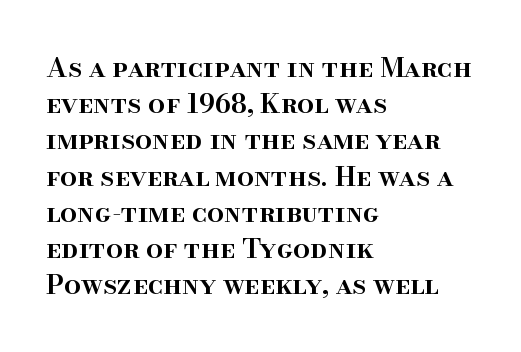
{"italic": "no", "bold": "semi", "underline": "no", "align": "left", "line_spacing": "normal", "line_spacing_ratio": 1.34, "letter_spacing": "normal", "letter_spacing_em": 0.0, "glyph_px": 27}
